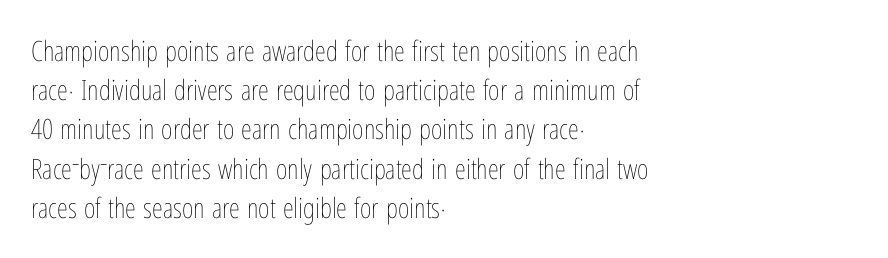
The image shows 28 px thin, condensed type, upright; set left-aligned, normal line spacing (1.4x), normal letter spacing, not underlined; low stroke contrast and a medium x-height.
